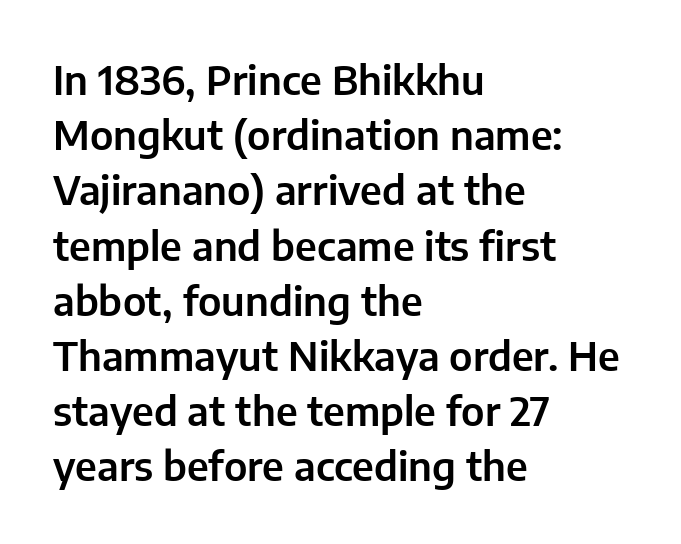
Q: Is the text italic (slanted)? A: No, it is upright.
Q: Is the typeface a serif or a sans-serif typeface? A: Sans-serif.
Q: Is the text underlined? A: No.
Q: How is the paragraph aligned? A: Left-aligned.
Q: Is the spacing between letters normal or unusually wide? A: Normal.
Q: Is the spacing between lines tight, normal or loose? A: Normal.
Q: Width (condensed, normal, or wide)? A: Normal.
Q: Stroke contrast? A: Low.
Q: x-height? A: Medium.
Q: Monospaced? A: No.
